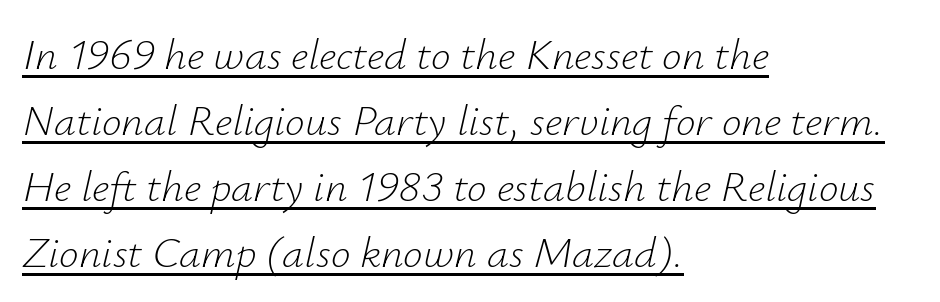
The image shows 44 px light type, italic (leaning right); set left-aligned, normal line spacing (1.5x), normal letter spacing, underlined; low stroke contrast and a small x-height.
